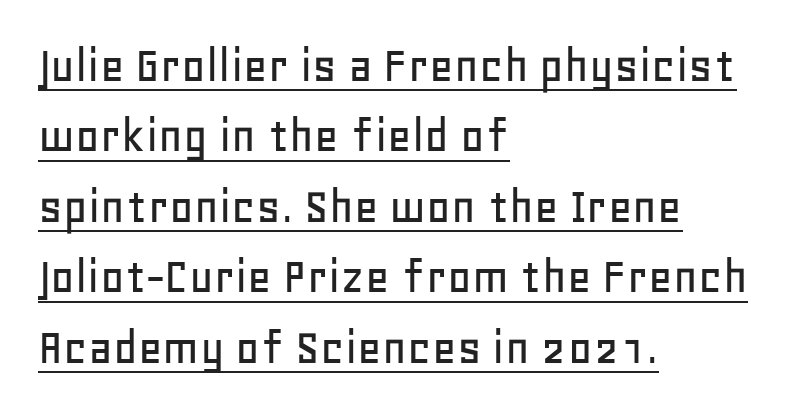
A roman cut, with each character standing at attention. I'd call this a sans setting — the letters go barefoot. In terms of letterspacing, this is plain default setting. Where is the straight margin? On the left. You could not count columns in this text — the font is proportionally spaced.
